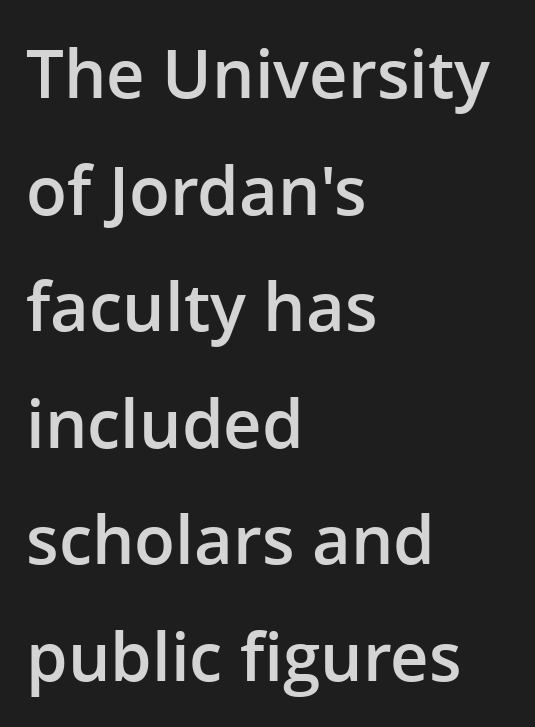
{"serif": "no", "italic": "no", "bold": "semi", "weight": "semibold", "width": "normal", "stroke_contrast": "low", "x_height": "medium", "monospaced": "no", "underline": "no", "align": "left", "line_spacing_ratio": 1.74, "letter_spacing": "normal", "letter_spacing_em": 0.0, "glyph_px": 67}
